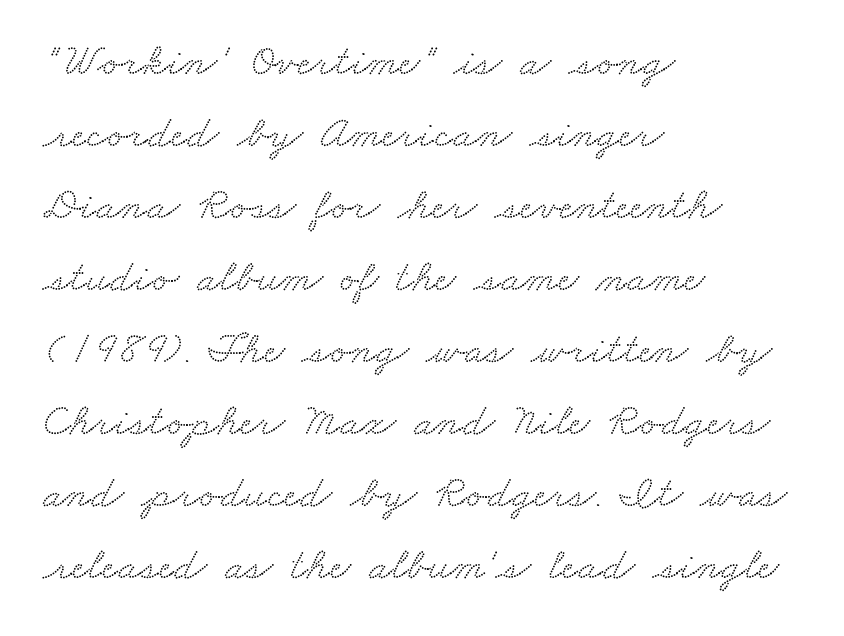
Nothing unusual about the tracking: characters are spaced as the font intends. The rendering uses natural spacing where letterforms have individual widths. Successive baselines arrive at the customary interval. This sample is left-justified, so line endings fall wherever the words run out. The space beneath each line is pristine and unruled.
